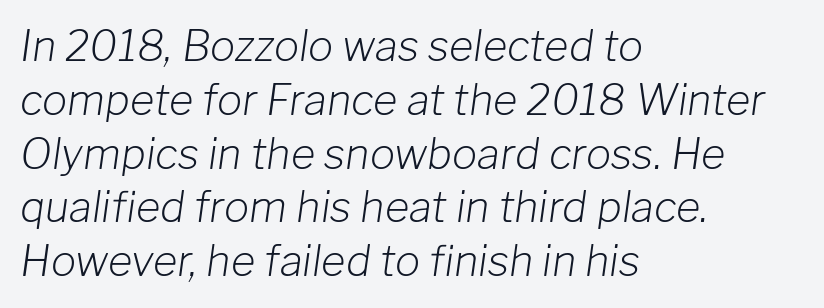
{"italic": "yes", "lean": "right", "slant_degrees": 8, "bold": "no", "weight": "light", "width": "normal", "stroke_contrast": "low", "x_height": "medium", "monospaced": "no", "underline": "no", "align": "left", "line_spacing": "normal", "line_spacing_ratio": 1.28, "letter_spacing": "normal", "letter_spacing_em": 0.0, "glyph_px": 42}
